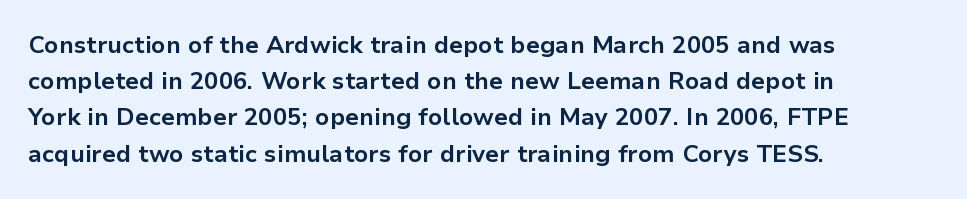
Q: Is the text bold? A: Yes.
Q: Is the text italic (slanted)? A: No, it is upright.
Q: Is the text underlined? A: No.
Q: How is the paragraph aligned? A: Left-aligned.
Q: Is the spacing between letters normal or unusually wide? A: Normal.
Q: Is the spacing between lines tight, normal or loose? A: Normal.
